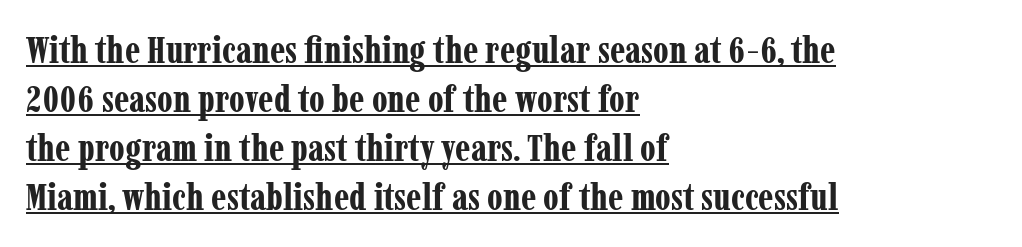
{"serif": "yes", "italic": "no", "bold": "yes", "weight": "bold", "width": "condensed", "stroke_contrast": "low", "x_height": "medium", "monospaced": "no", "underline": "yes", "align": "left", "line_spacing": "normal", "line_spacing_ratio": 1.29, "letter_spacing": "normal", "letter_spacing_em": 0.0, "glyph_px": 38}
